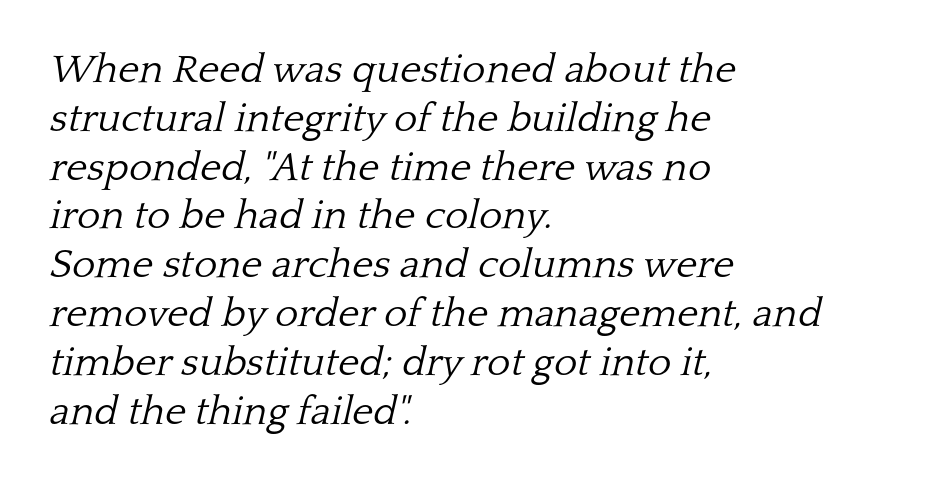
Q: Is the text bold? A: No.
Q: Is the text italic (slanted)? A: Yes, it leans right by about 13 degrees.
Q: Is the typeface a serif or a sans-serif typeface? A: Serif.
Q: Is the text underlined? A: No.
Q: How is the paragraph aligned? A: Left-aligned.
Q: Is the spacing between letters normal or unusually wide? A: Normal.
Q: Width (condensed, normal, or wide)? A: Normal.
Q: Stroke contrast? A: Low.
Q: x-height? A: Medium.
Q: Monospaced? A: No.
